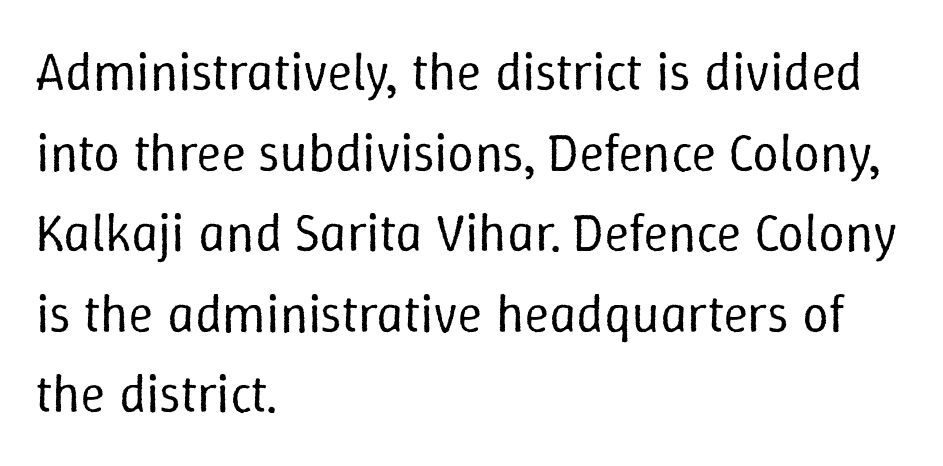
Proportional: the letters do not fall into vertical columns. Honestly, the letter spacing is just normal — you wouldn't notice it. The vertical gap from one line to the next is medium. The typesetter chose a ragged-right arrangement here.
